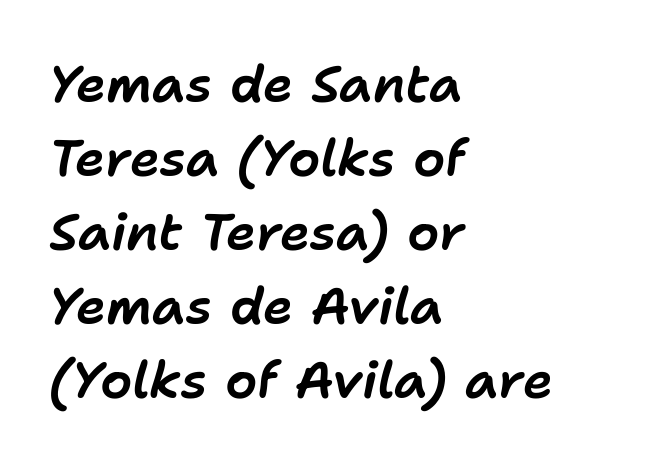
The image shows 51 px text type, italic (leaning right); set left-aligned, normal line spacing (1.45x), normal letter spacing, not underlined; low stroke contrast and a medium x-height.
